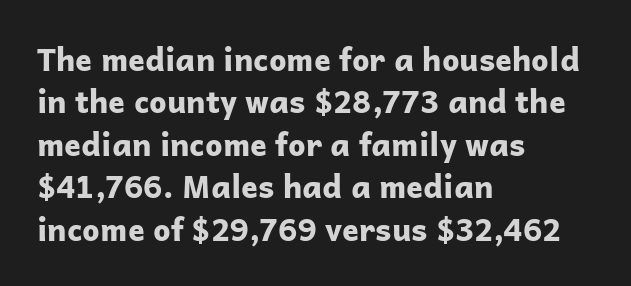
The image shows 31 px bold sans-serif type, upright; set left-aligned, normal line spacing (1.37x), normal letter spacing, not underlined; low stroke contrast and a medium x-height.
